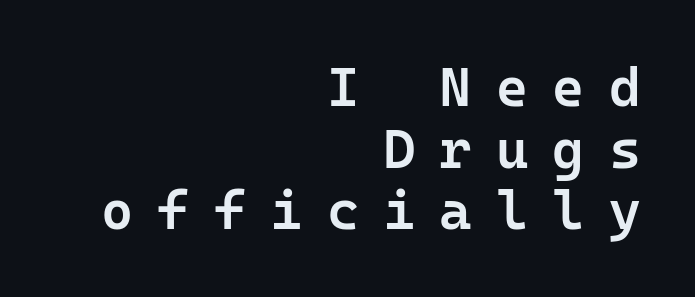
Q: Is the text bold? A: Semi-bold.
Q: Is the text italic (slanted)? A: No, it is upright.
Q: Is the typeface a serif or a sans-serif typeface? A: Sans-serif.
Q: Is the text underlined? A: No.
Q: How is the paragraph aligned? A: Right-aligned.
Q: Is the spacing between letters normal or unusually wide? A: Unusually wide.
Q: Is the spacing between lines tight, normal or loose? A: Tight.
Q: Width (condensed, normal, or wide)? A: Normal.
Q: Stroke contrast? A: Low.
Q: x-height? A: Medium.
Q: Monospaced? A: Yes.
